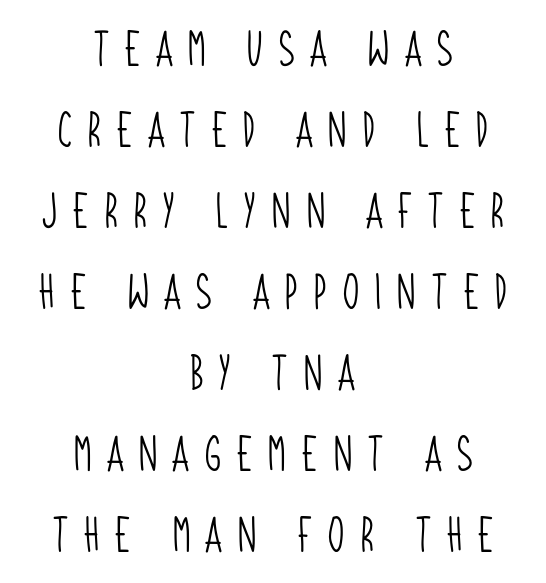
{"serif": "no", "bold": "no", "weight": "light", "width": "condensed", "stroke_contrast": "low", "x_height": "large", "monospaced": "no", "underline": "no", "align": "center", "line_spacing": "loose", "line_spacing_ratio": 2.25, "letter_spacing": "wide", "letter_spacing_em": 0.4, "glyph_px": 36}
